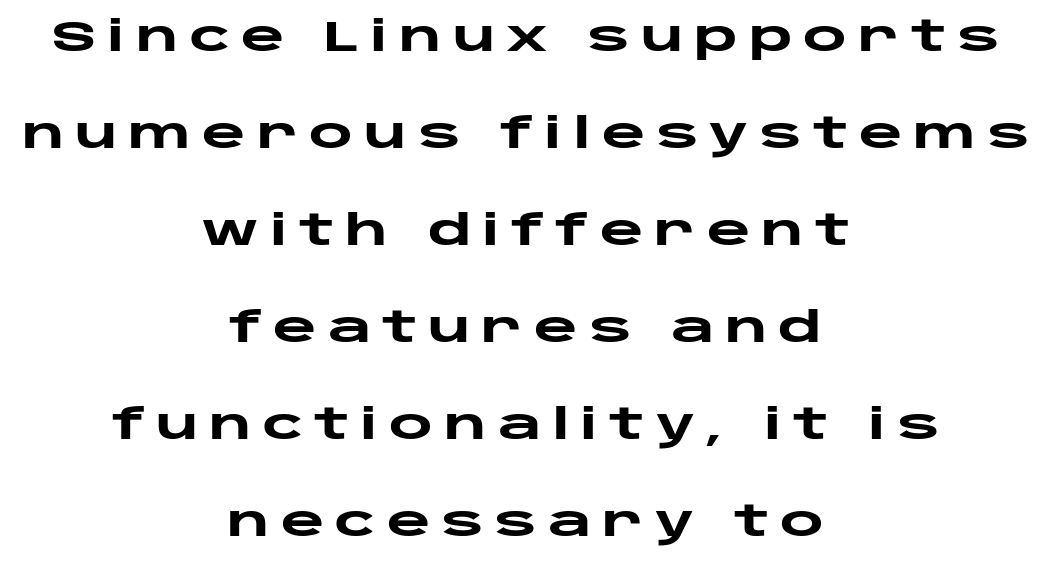
The string is rendered with underlining switched off. Here the designer chose a conventional face with non-uniform glyph widths. The lettering stays uniformly vertical, giving the passage a roman look. Typeset on center — no edge is straight.
